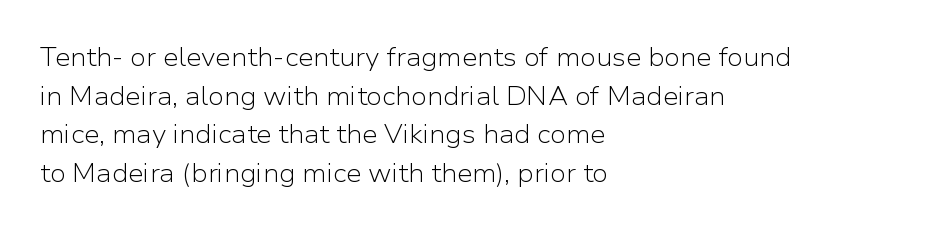
{"italic": "no", "bold": "no", "underline": "no", "align": "left", "line_spacing": "normal", "line_spacing_ratio": 1.55, "letter_spacing": "normal", "letter_spacing_em": 0.0, "glyph_px": 25}
